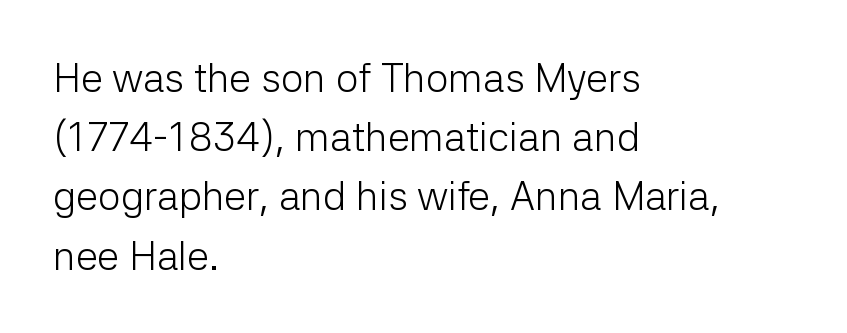
Q: Is the text bold? A: No.
Q: Is the text italic (slanted)? A: No, it is upright.
Q: Is the typeface a serif or a sans-serif typeface? A: Sans-serif.
Q: Is the text underlined? A: No.
Q: How is the paragraph aligned? A: Left-aligned.
Q: Is the spacing between letters normal or unusually wide? A: Normal.
Q: Is the spacing between lines tight, normal or loose? A: Normal.
Q: Width (condensed, normal, or wide)? A: Normal.
Q: Stroke contrast? A: Low.
Q: x-height? A: Medium.
Q: Monospaced? A: No.
